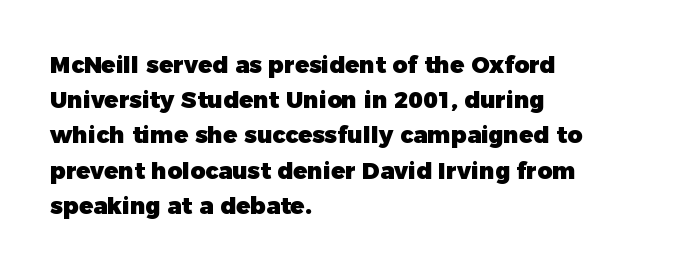
The image shows 23 px bold type, upright; set left-aligned, normal line spacing (1.53x), normal letter spacing, not underlined.
